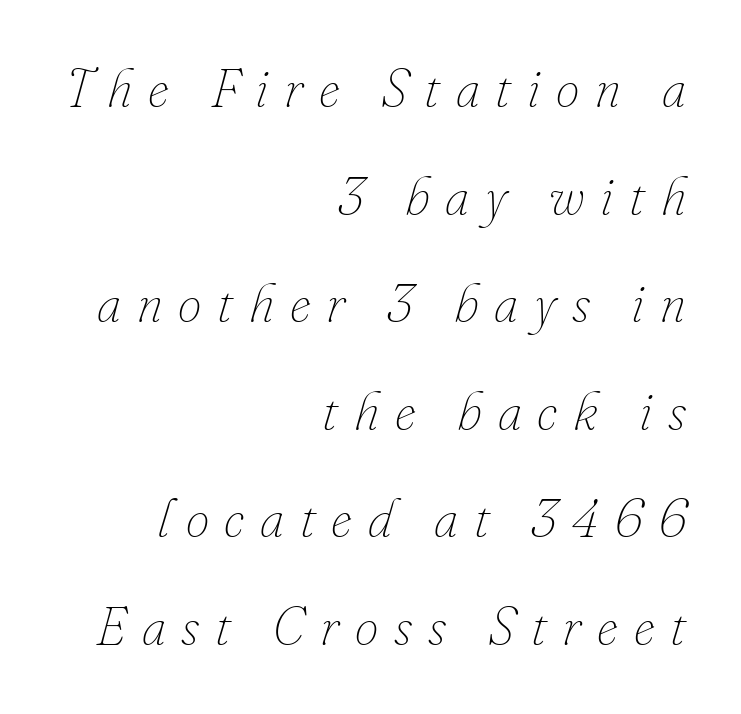
Compared with typical paragraphs, the rows here are farther apart. You could only call the tracking loose — the letters float apart. A bare baseline throughout the passage. Looks like regular typesetting: each glyph gets only the width it needs. Bold? No — there's no thickening of the strokes. Where is the straight margin? On the right.
